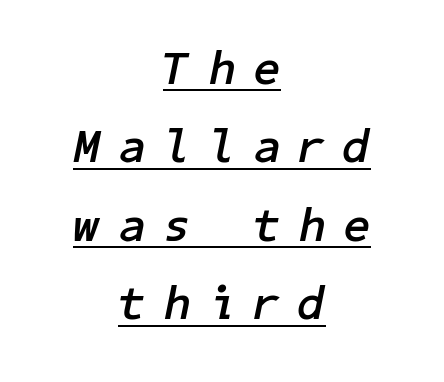
What stands out about the letter spacing? Its width — letters are far apart. Reading down the column, the eye jumps a familiar distance to each next line. Has an underline been added? It has. These lines stack symmetrically, like a column narrowing and widening about its center.
